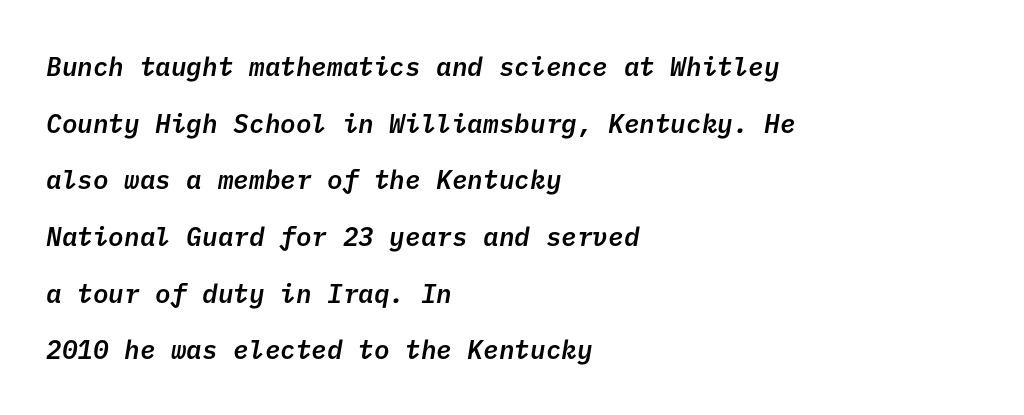
What's the leading like? Stretched, with rows far apart. Summary of weight: moderately heavy, a semibold. Visually the block forms a straight wall on the left and a jagged coastline on the right. The type is set solid horizontally, with unmodified tracking. Rule under the text: the space is simply empty.
